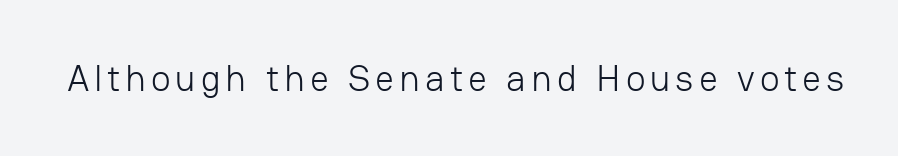
Q: Is the text bold? A: No.
Q: Is the text italic (slanted)? A: No, it is upright.
Q: Is the typeface a serif or a sans-serif typeface? A: Sans-serif.
Q: Is the text underlined? A: No.
Q: Width (condensed, normal, or wide)? A: Normal.
Q: Stroke contrast? A: Low.
Q: x-height? A: Medium.
Q: Monospaced? A: No.
